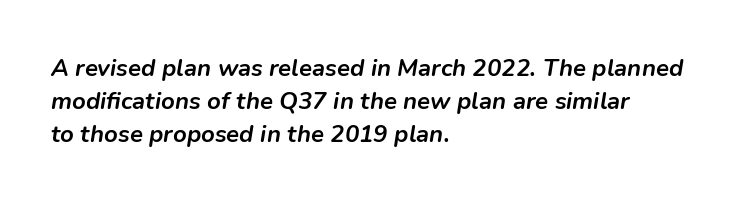
Emphasis by weight is at full strength: bold. A typesetter would mark this as italic. Layout note: lines flush left. There is no visible air inserted between adjacent glyphs.
